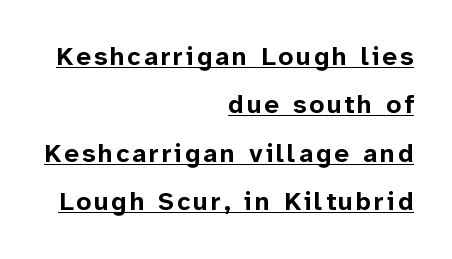
This is the regular roman posture of the typeface. The rendering uses the underline text-decoration. Line endings align vertically; line beginnings do not. On the weight axis this lands at bold, roughly 700.
